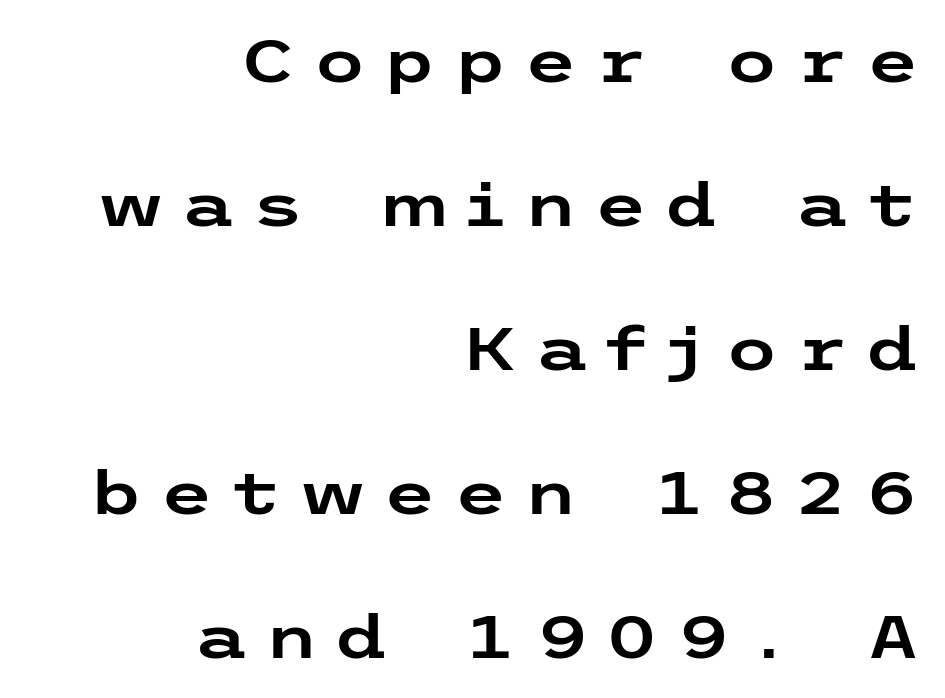
Which margin do the lines hug? The right one — the left edge is uneven. This sample trades compactness for vertical openness between lines. Look at the bottom of the vertical strokes: they stop flat, with no serifs. Check under the words: just untouched page. The face used here is rendered with a markedly widened letterfit. In terms of posture, this sample is upright.
